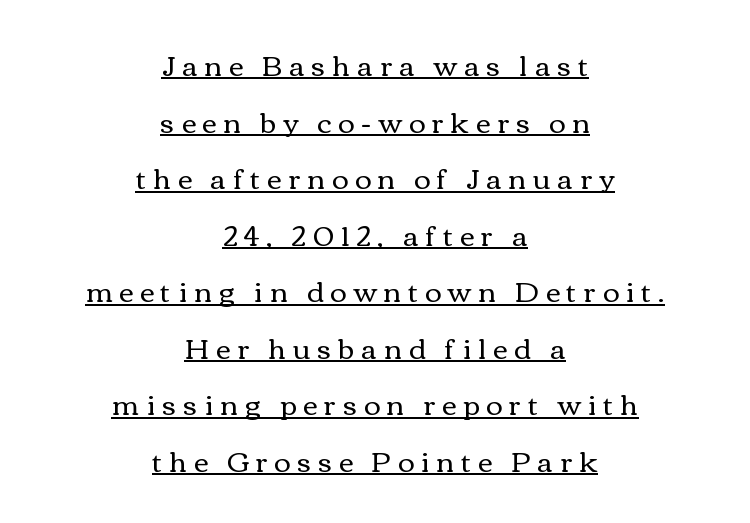
Q: Is the text bold? A: No.
Q: Is the text italic (slanted)? A: No, it is upright.
Q: Is the text underlined? A: Yes.
Q: How is the paragraph aligned? A: Centered.
Q: Is the spacing between letters normal or unusually wide? A: Unusually wide.
Q: Is the spacing between lines tight, normal or loose? A: Loose.
Q: Width (condensed, normal, or wide)? A: Wide.
Q: Stroke contrast? A: Medium.
Q: x-height? A: Medium.
Q: Monospaced? A: No.
